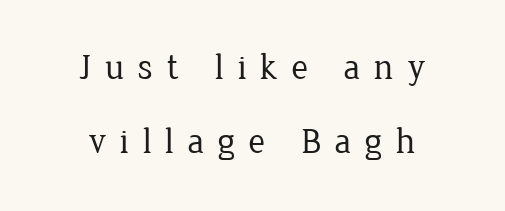
Character widths vary here, with narrow letters taking less room than wide ones. Nobody drew a line under any word here. The weight tops out at a normal text grade. These lines have a slow, spaced-out rhythm from letter to letter. Regarding serifs, this sample has them.
